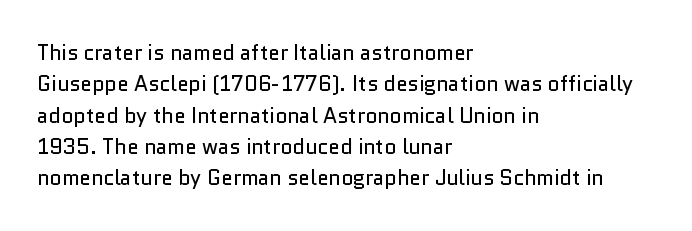
Q: Is the text bold? A: No.
Q: Is the text italic (slanted)? A: No, it is upright.
Q: Is the text underlined? A: No.
Q: How is the paragraph aligned? A: Left-aligned.
Q: Is the spacing between letters normal or unusually wide? A: Normal.
Q: Is the spacing between lines tight, normal or loose? A: Normal.
